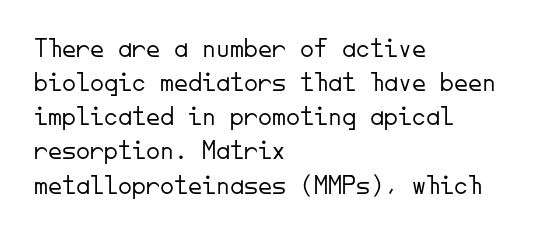
Q: Is the text bold? A: No.
Q: Is the text italic (slanted)? A: No, it is upright.
Q: Is the typeface a serif or a sans-serif typeface? A: Sans-serif.
Q: Is the text underlined? A: No.
Q: How is the paragraph aligned? A: Left-aligned.
Q: Is the spacing between letters normal or unusually wide? A: Normal.
Q: Width (condensed, normal, or wide)? A: Normal.
Q: Stroke contrast? A: Low.
Q: x-height? A: Small.
Q: Monospaced? A: Yes.
